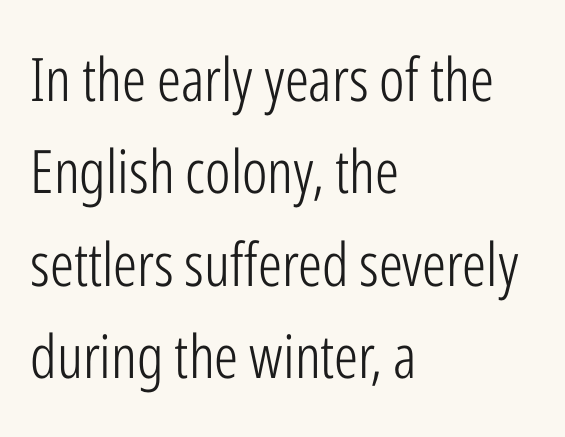
Q: Is the text bold? A: No.
Q: Is the text italic (slanted)? A: No, it is upright.
Q: Is the typeface a serif or a sans-serif typeface? A: Sans-serif.
Q: Is the text underlined? A: No.
Q: How is the paragraph aligned? A: Left-aligned.
Q: Is the spacing between letters normal or unusually wide? A: Normal.
Q: Is the spacing between lines tight, normal or loose? A: Normal.
Q: Width (condensed, normal, or wide)? A: Condensed.
Q: Stroke contrast? A: Low.
Q: x-height? A: Medium.
Q: Monospaced? A: No.
